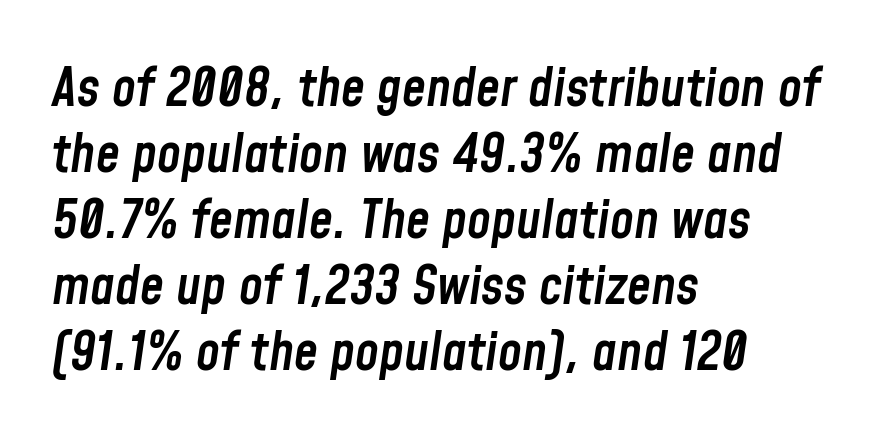
The image shows 54 px semibold, condensed type, italic (leaning right); set left-aligned, line spacing 1.22x, normal letter spacing, not underlined; low stroke contrast and a medium x-height.
